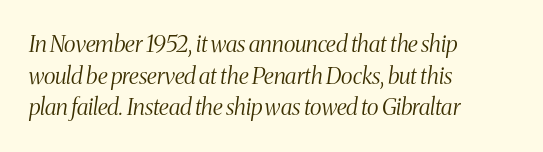
The image shows 23 px text type, italic (leaning right); set left-aligned, normal line spacing (1.38x), normal letter spacing, not underlined.
